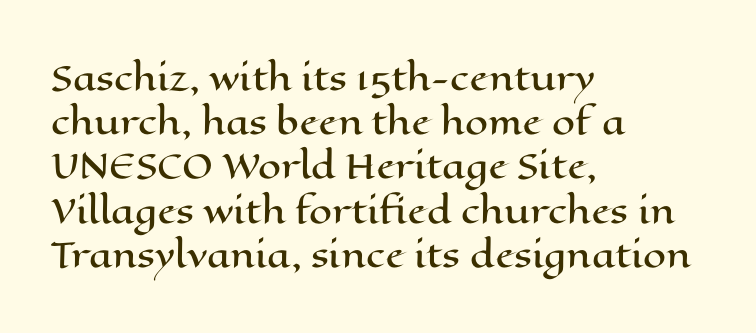
The image shows 33 px wide type, upright; set left-aligned, normal line spacing (1.34x), normal letter spacing, not underlined; high stroke contrast and a medium x-height.
